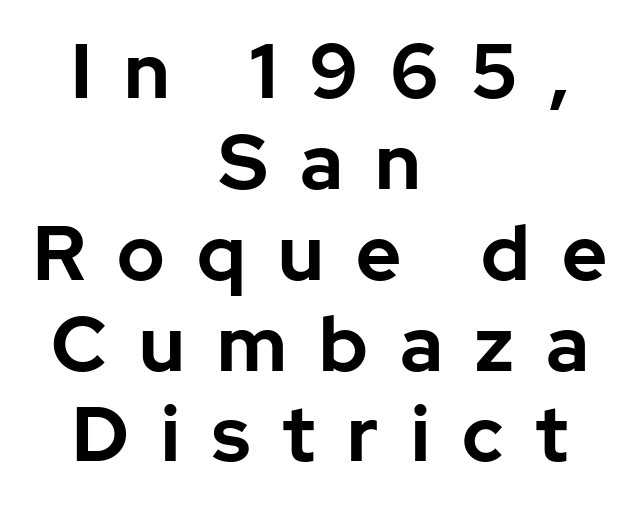
In terms of letterform style, serifs are entirely absent. Every row of glyphs is offset so its center matches the block's center. If you drew a line through each stem, it would be perfectly vertical. Varying glyph widths throughout — classic text-font behaviour. Look at the stroke-to-counter ratio: heavy, a bold.
